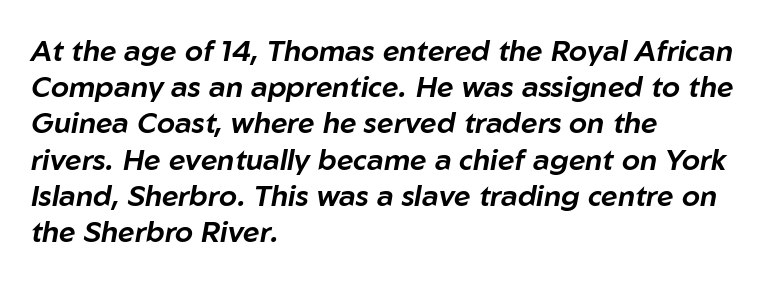
The image shows 29 px text type, italic (leaning right); set left-aligned, normal line spacing (1.25x), normal letter spacing, not underlined; low stroke contrast and a medium x-height.
